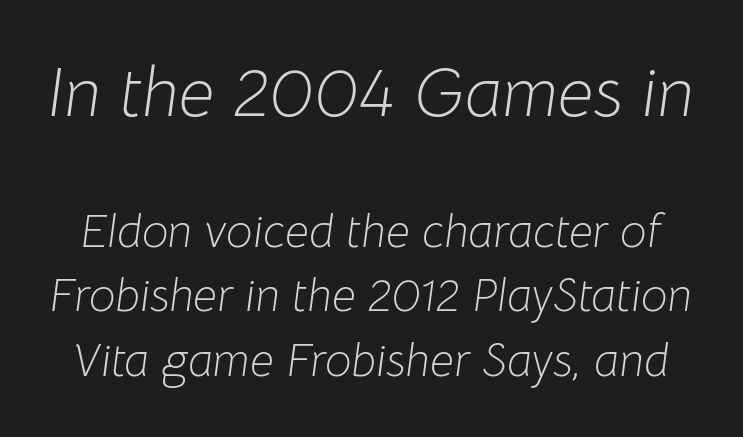
The face used here is proportionally spaced, like ordinary book or web type. Beneath every word, the page is bare. Ink coverage per letter is moderate at most. Between one letter and the next there's only the usual sliver of space. Here the first block reads like a headline and the second like body copy. Every character sits at an angle, as italics do.
